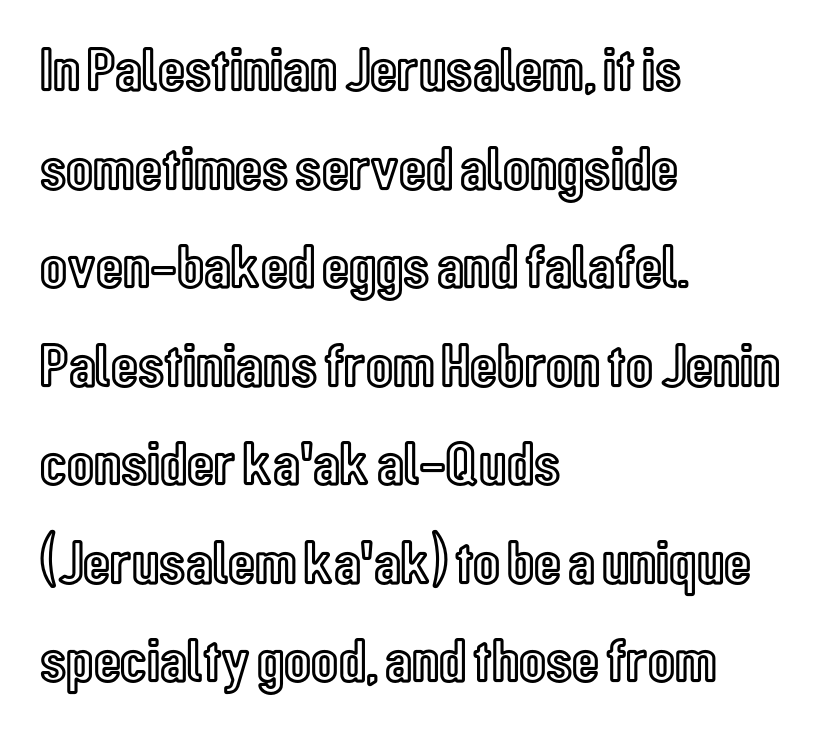
The image shows 62 px condensed type, upright; set left-aligned, normal line spacing (1.59x), normal letter spacing, not underlined; a medium x-height.
